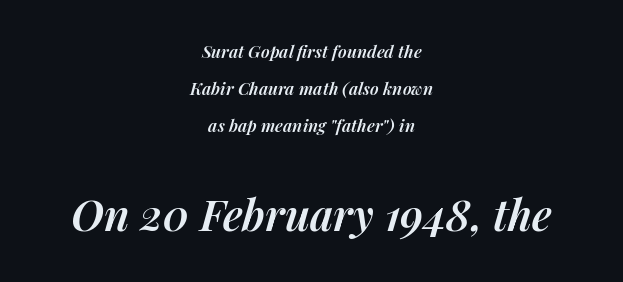
The image shows 43 px semibold type, italic (leaning right); set centered, loose line spacing (2.17x), normal letter spacing, not underlined; the second (bottom) block is 2.53x larger; medium stroke contrast and a medium x-height.
